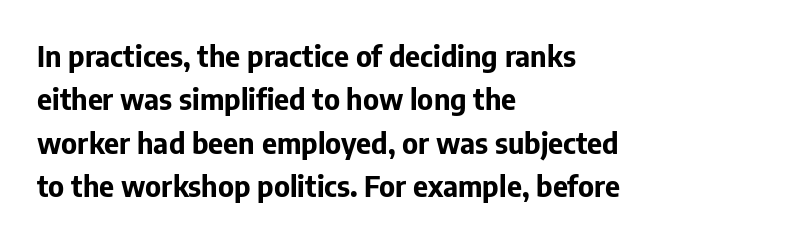
The image shows 29 px bold sans-serif type, upright; set left-aligned, normal line spacing (1.5x), normal letter spacing, not underlined; low stroke contrast and a medium x-height.
